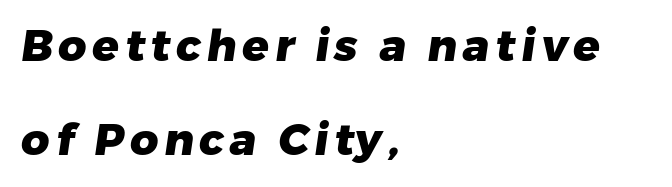
Q: Is the text bold? A: Yes.
Q: Is the typeface a serif or a sans-serif typeface? A: Sans-serif.
Q: Is the text underlined? A: No.
Q: How is the paragraph aligned? A: Left-aligned.
Q: Is the spacing between lines tight, normal or loose? A: Loose.
Q: Width (condensed, normal, or wide)? A: Normal.
Q: Stroke contrast? A: Low.
Q: x-height? A: Medium.
Q: Monospaced? A: No.
